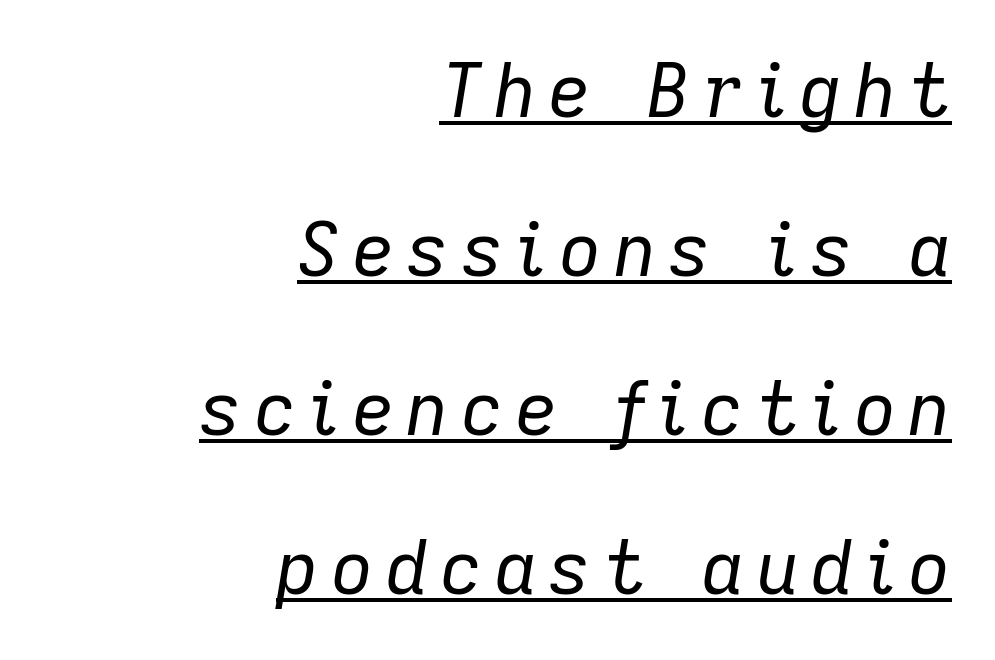
The image shows 74 px regular-weight type, italic (leaning right); set right-aligned, loose line spacing (2.15x), underlined; low stroke contrast and a medium x-height.
